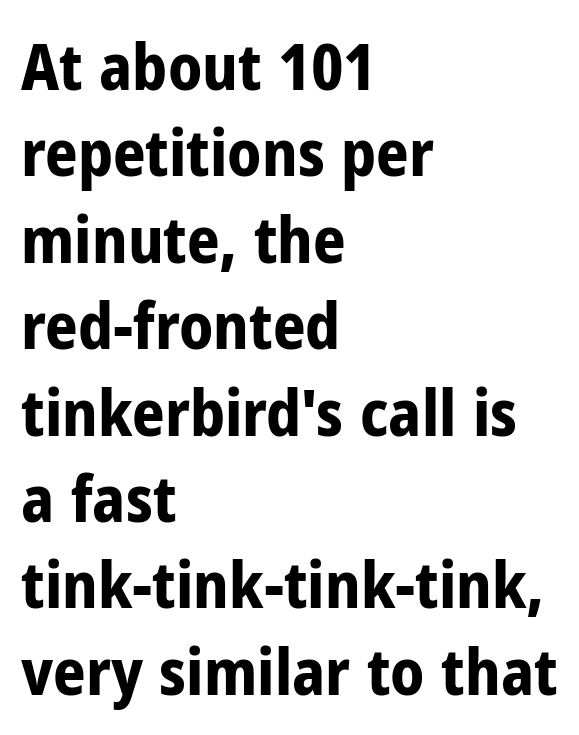
{"serif": "no", "italic": "no", "bold": "yes", "weight": "bold", "width": "condensed", "stroke_contrast": "low", "x_height": "medium", "monospaced": "no", "underline": "no", "align": "left", "line_spacing": "normal", "line_spacing_ratio": 1.35, "letter_spacing": "normal", "letter_spacing_em": 0.0, "glyph_px": 64}
